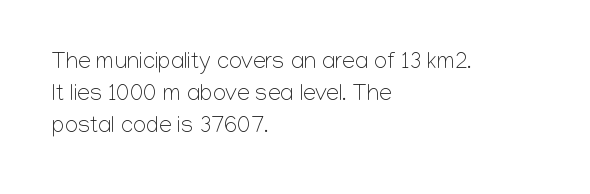
{"italic": "no", "bold": "no", "underline": "no", "align": "left", "line_spacing": "normal", "line_spacing_ratio": 1.4, "letter_spacing": "normal", "letter_spacing_em": 0.0, "glyph_px": 23}
